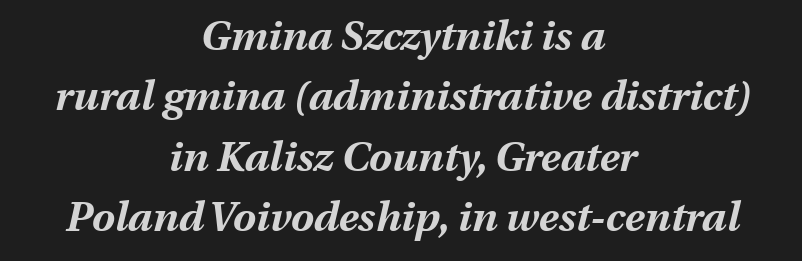
Q: Is the text bold? A: Yes.
Q: Is the text italic (slanted)? A: Yes, it leans right by about 13 degrees.
Q: Is the text underlined? A: No.
Q: How is the paragraph aligned? A: Centered.
Q: Is the spacing between letters normal or unusually wide? A: Normal.
Q: Is the spacing between lines tight, normal or loose? A: Normal.
Q: Width (condensed, normal, or wide)? A: Normal.
Q: Stroke contrast? A: Medium.
Q: x-height? A: Medium.
Q: Monospaced? A: No.
